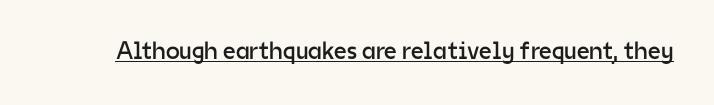
Q: Is the text bold? A: No.
Q: Is the text italic (slanted)? A: No, it is upright.
Q: Is the text underlined? A: Yes.
Q: Is the spacing between letters normal or unusually wide? A: Normal.
